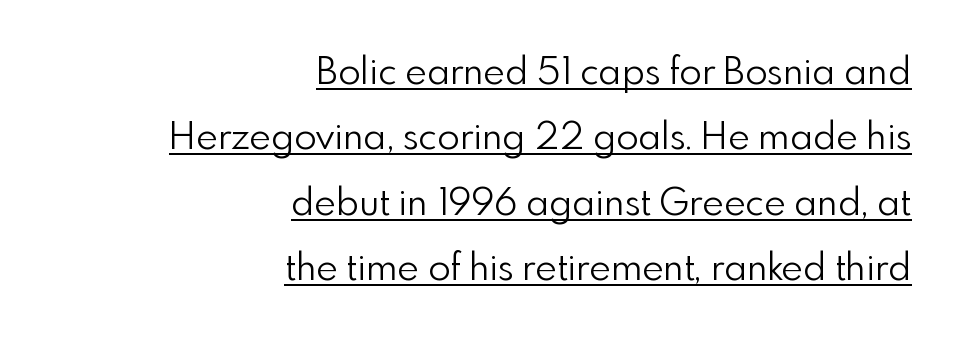
Nothing sits at the stroke ends, so this counts as sans-serif. No letter is thick-stroked: the sample isn't bold. A continuous stroke trails under the words, as in a hyperlink. Glyph-to-glyph distance matches everyday printed text. Line endings align vertically; line beginnings do not.
